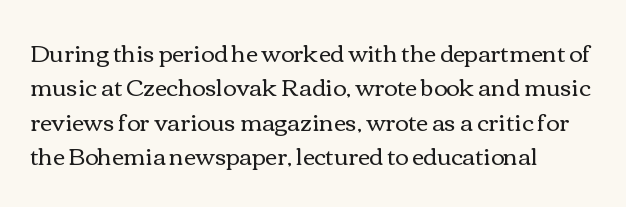
Q: Is the text bold? A: No.
Q: Is the text italic (slanted)? A: No, it is upright.
Q: Is the text underlined? A: No.
Q: How is the paragraph aligned? A: Left-aligned.
Q: Is the spacing between letters normal or unusually wide? A: Normal.
Q: Is the spacing between lines tight, normal or loose? A: Normal.
